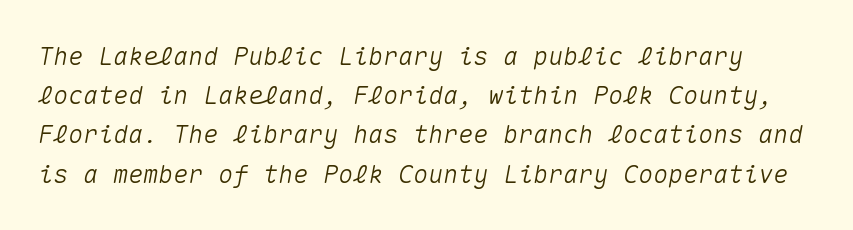
Q: Is the text italic (slanted)? A: Yes, it leans right by about 10 degrees.
Q: Is the text underlined? A: No.
Q: Is the spacing between letters normal or unusually wide? A: Normal.
Q: Is the spacing between lines tight, normal or loose? A: Normal.
